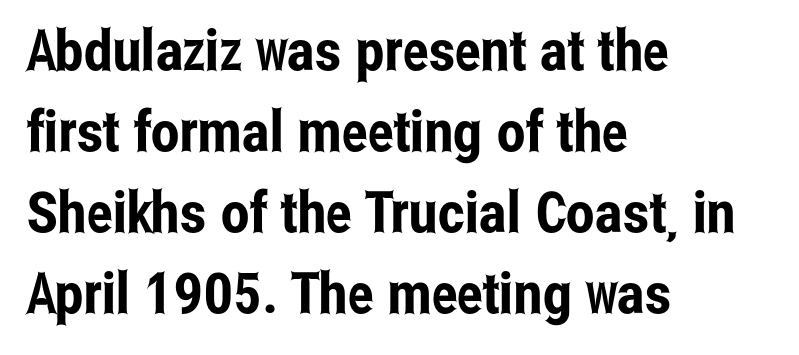
The image shows 57 px condensed sans-serif type, upright; set left-aligned, normal line spacing (1.42x), normal letter spacing, not underlined; low stroke contrast and a medium x-height.
